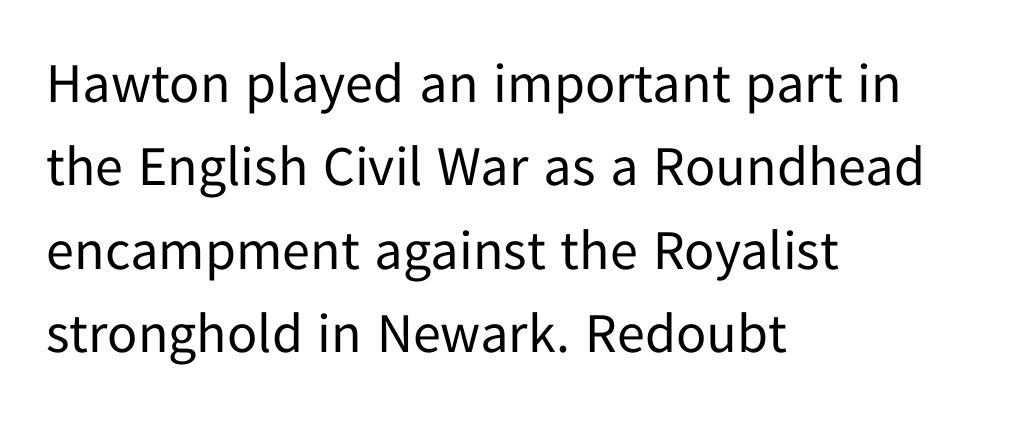
The image shows 56 px regular-weight sans-serif type, upright; set left-aligned, normal line spacing (1.49x), normal letter spacing, not underlined; low stroke contrast and a medium x-height.
